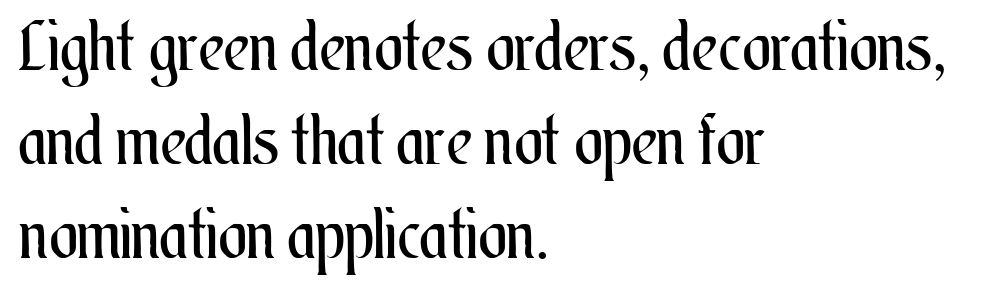
The image shows 68 px regular-weight, condensed type, upright; set left-aligned, normal line spacing (1.38x), normal letter spacing, not underlined; medium stroke contrast and a small x-height.
